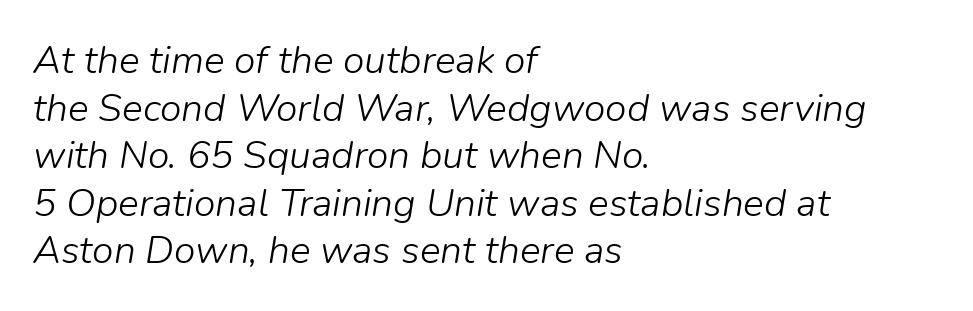
Each word holds together tightly as a unit, with standard inter-letter gaps. You can tell it's italic because the verticals aren't actually vertical. Has an underline been added? It has not. Stroke mass is kept to a normal reading level or below. The rag falls on the right side of this text block. Note the varied advance widths — an 'i' is clearly narrower than an 'm'.
